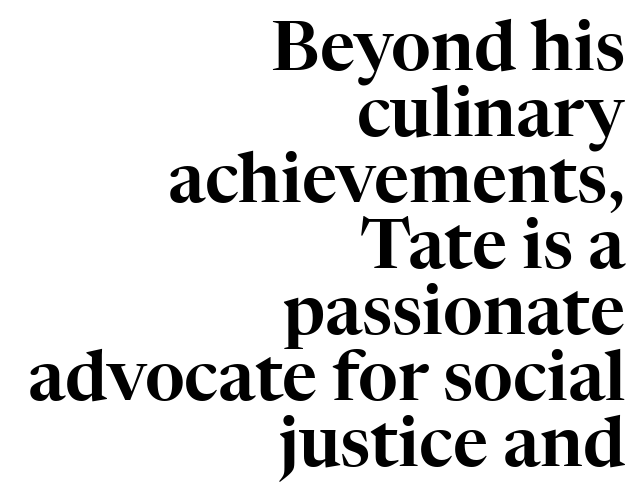
The image shows 68 px serif type, upright; set right-aligned, tight line spacing (0.97x), normal letter spacing, not underlined; high stroke contrast and a medium x-height.
